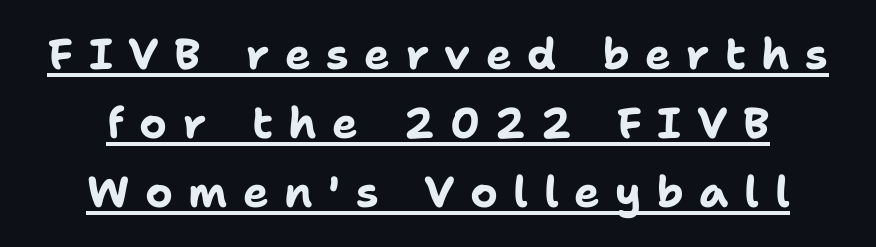
A roman cut, with each character standing at attention. The designer left line spacing at the default. Character widths vary here, with narrow letters taking less room than wide ones. Honestly, the underline is the first thing you notice here. Classification — sans serif.
